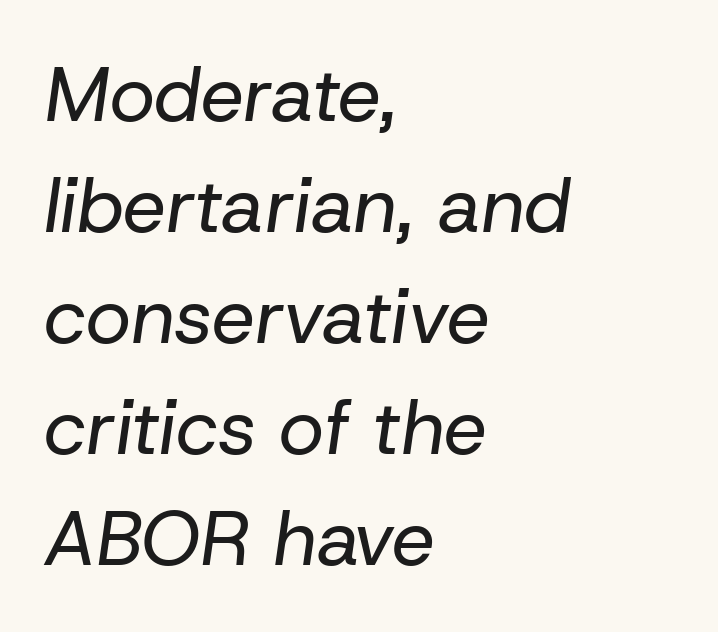
{"italic": "yes", "lean": "right", "slant_degrees": 8, "bold": "no", "weight": "regular", "width": "normal", "stroke_contrast": "low", "x_height": "medium", "monospaced": "no", "underline": "no", "align": "left", "line_spacing": "normal", "line_spacing_ratio": 1.44, "letter_spacing": "normal", "letter_spacing_em": 0.0, "glyph_px": 77}
